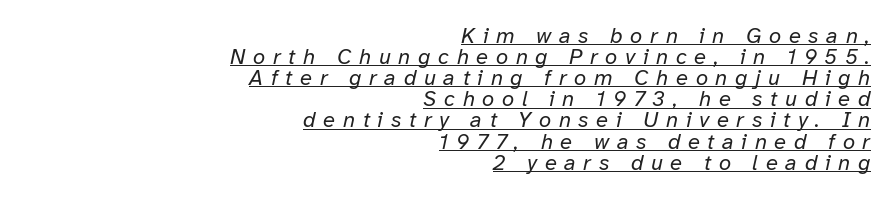
Q: Is the text bold? A: No.
Q: Is the text italic (slanted)? A: Yes, it leans right by about 12 degrees.
Q: Is the text underlined? A: Yes.
Q: How is the paragraph aligned? A: Right-aligned.
Q: Is the spacing between letters normal or unusually wide? A: Unusually wide.
Q: Is the spacing between lines tight, normal or loose? A: Tight.
